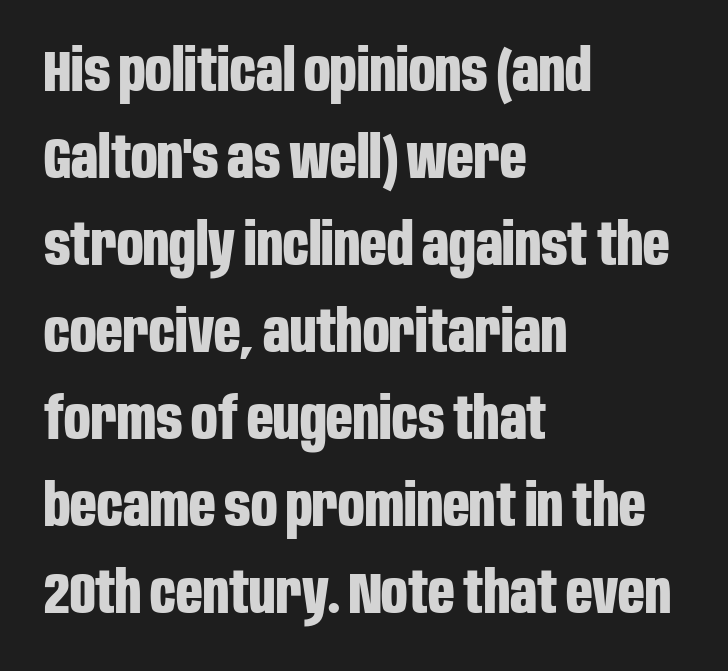
The image shows 58 px bold, condensed sans-serif type, upright; set left-aligned, normal line spacing (1.5x), normal letter spacing, not underlined; low stroke contrast and a large x-height.
